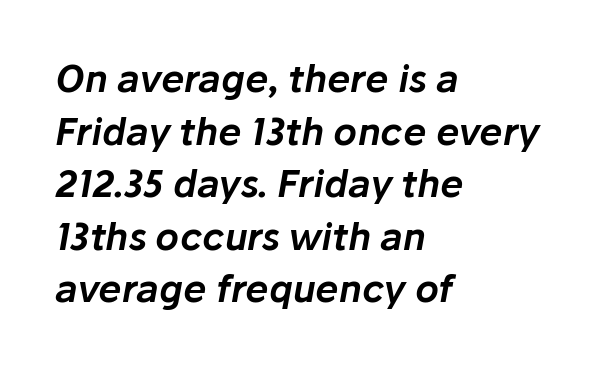
The image shows 37 px text type, italic (leaning right); set left-aligned, normal line spacing (1.42x), normal letter spacing, not underlined; low stroke contrast and a medium x-height.
